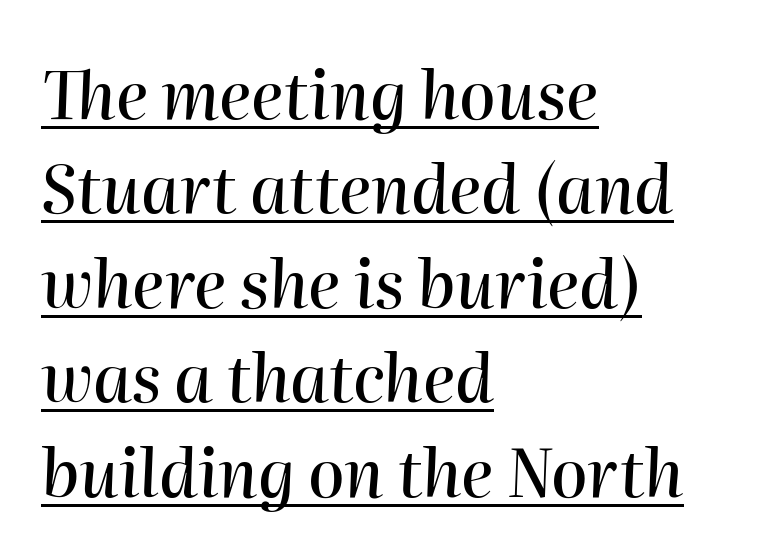
Q: Is the text italic (slanted)? A: Yes, it leans right by about 2 degrees.
Q: Is the text underlined? A: Yes.
Q: How is the paragraph aligned? A: Left-aligned.
Q: Is the spacing between letters normal or unusually wide? A: Normal.
Q: Is the spacing between lines tight, normal or loose? A: Normal.
Q: Width (condensed, normal, or wide)? A: Normal.
Q: Stroke contrast? A: High.
Q: x-height? A: Medium.
Q: Monospaced? A: No.
